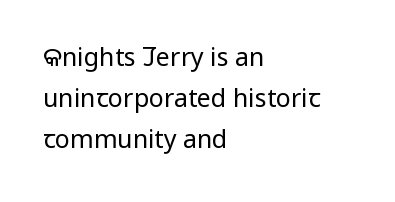
The image shows 25 px text type, upright; set left-aligned, normal line spacing (1.64x), normal letter spacing, not underlined.
